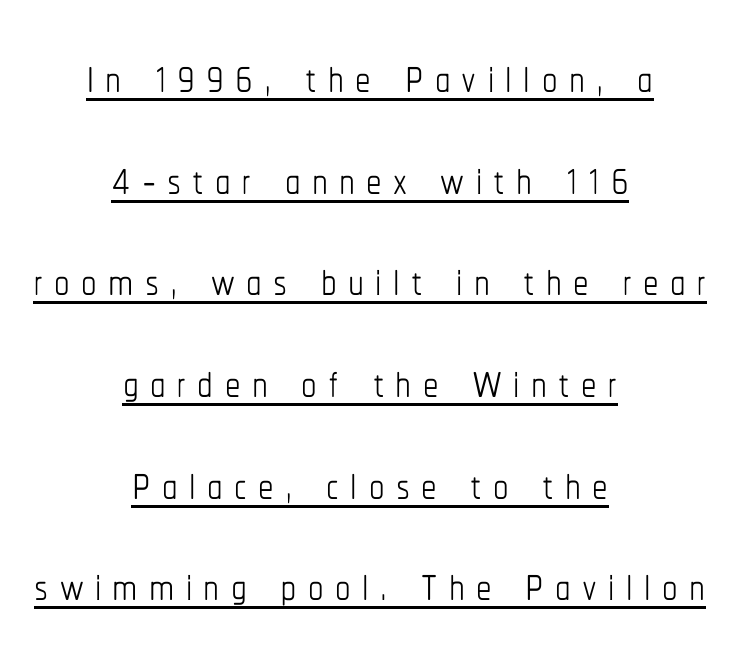
The weight tops out at a normal text grade. Rows of type keep a routine distance in the vertical direction. The letters advance in unequal steps, a hallmark of proportional type. This sample carries an underscore along the baseline area. Notice how the passage keeps no hard edge, just a central spine.
